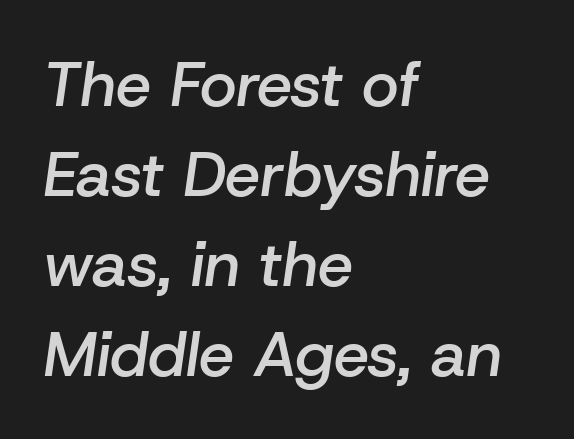
{"italic": "yes", "lean": "right", "slant_degrees": 8, "bold": "semi", "weight": "semibold", "width": "normal", "stroke_contrast": "low", "x_height": "medium", "monospaced": "no", "underline": "no", "align": "left", "line_spacing": "normal", "line_spacing_ratio": 1.43, "letter_spacing": "normal", "letter_spacing_em": 0.0, "glyph_px": 63}
